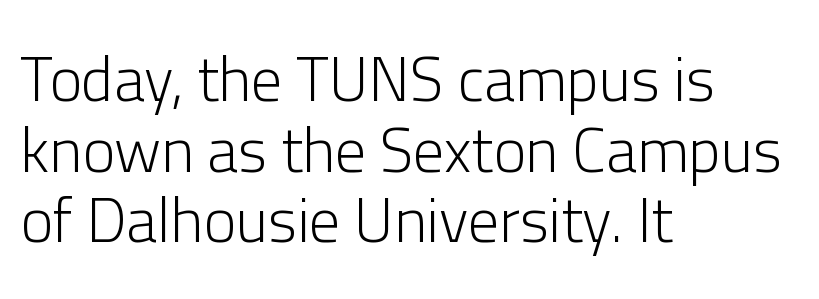
{"serif": "no", "italic": "no", "bold": "no", "weight": "light", "width": "normal", "stroke_contrast": "low", "x_height": "medium", "monospaced": "no", "underline": "no", "align": "left", "line_spacing": "tight", "line_spacing_ratio": 1.14, "letter_spacing": "normal", "letter_spacing_em": 0.0, "glyph_px": 62}
